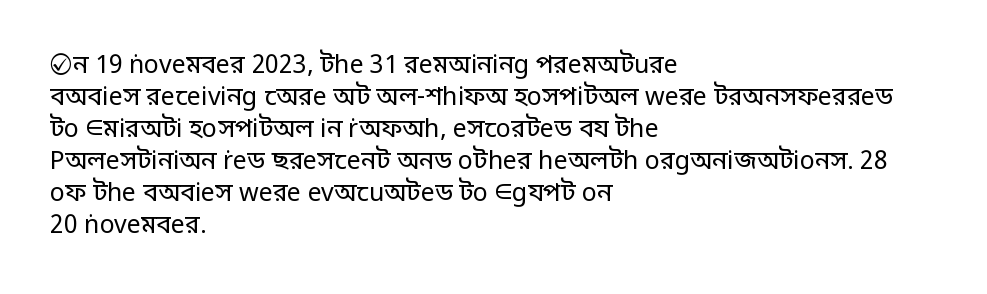
Q: Is the text bold? A: No.
Q: Is the text italic (slanted)? A: No, it is upright.
Q: Is the text underlined? A: No.
Q: How is the paragraph aligned? A: Left-aligned.
Q: Is the spacing between letters normal or unusually wide? A: Normal.
Q: Is the spacing between lines tight, normal or loose? A: Normal.
